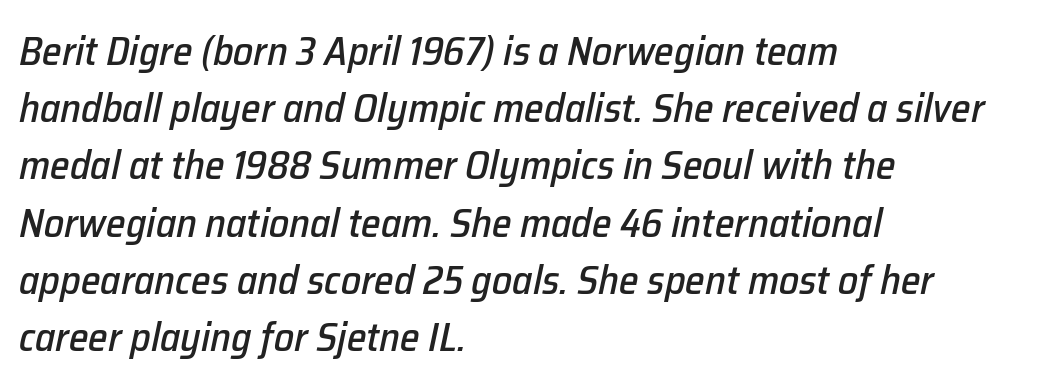
{"italic": "yes", "lean": "right", "slant_degrees": 12, "width": "normal", "stroke_contrast": "low", "x_height": "medium", "monospaced": "no", "underline": "no", "align": "left", "line_spacing": "normal", "line_spacing_ratio": 1.43, "letter_spacing": "normal", "letter_spacing_em": 0.0, "glyph_px": 40}
